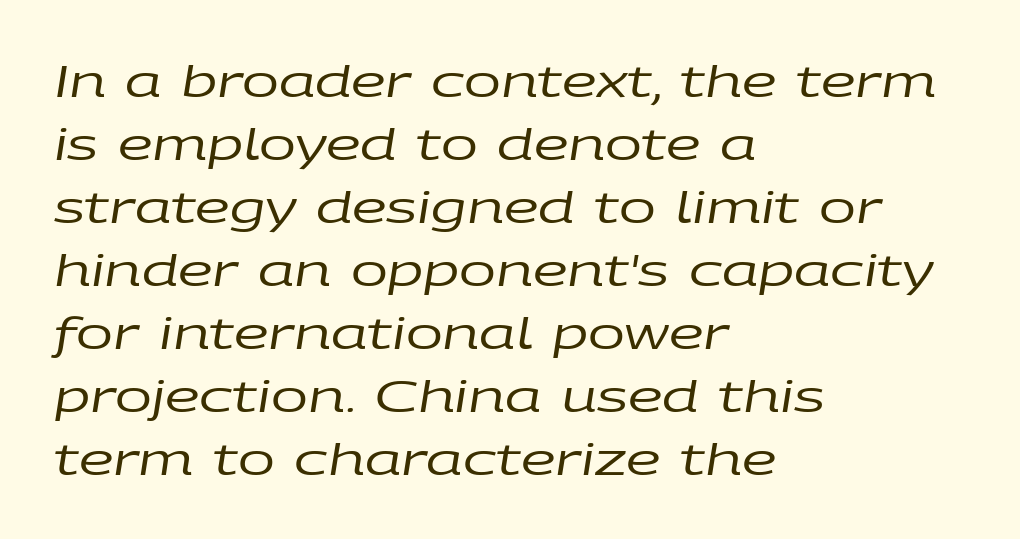
Q: Is the text bold? A: No.
Q: Is the text italic (slanted)? A: Yes, it leans right by about 9 degrees.
Q: Is the text underlined? A: No.
Q: How is the paragraph aligned? A: Left-aligned.
Q: Is the spacing between letters normal or unusually wide? A: Normal.
Q: Is the spacing between lines tight, normal or loose? A: Normal.
Q: Width (condensed, normal, or wide)? A: Wide.
Q: Stroke contrast? A: Low.
Q: x-height? A: Large.
Q: Monospaced? A: No.
